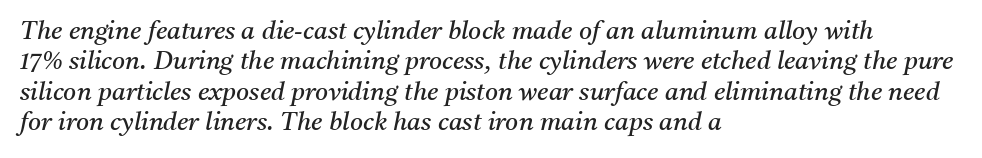
Stems here are at most as thick as an everyday book face. The string is rendered with underlining switched off. Every character sits at an angle, as italics do. Words appear dense and cohesive because spacing is normal. The compositor pushed each line to the left boundary.
